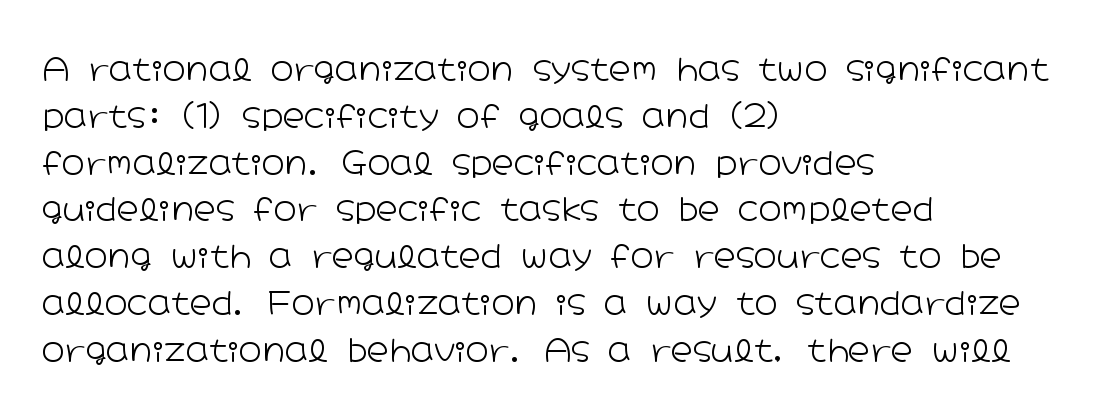
The image shows 31 px light, wide sans-serif type, upright; set left-aligned, normal line spacing (1.51x), normal letter spacing, not underlined; low stroke contrast and a medium x-height.
